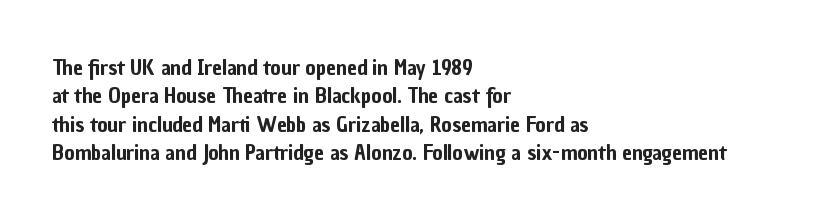
{"italic": "no", "underline": "no", "align": "left", "line_spacing": "normal", "line_spacing_ratio": 1.29, "letter_spacing": "normal", "letter_spacing_em": 0.0, "glyph_px": 22}
